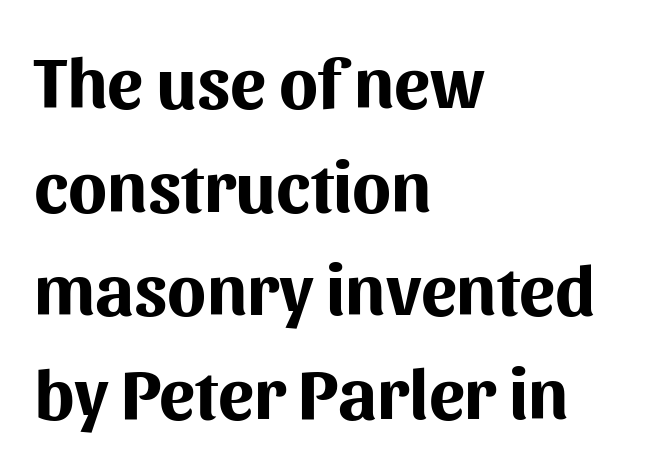
Q: Is the text bold? A: Yes.
Q: Is the text italic (slanted)? A: No, it is upright.
Q: Is the typeface a serif or a sans-serif typeface? A: Sans-serif.
Q: Is the text underlined? A: No.
Q: How is the paragraph aligned? A: Left-aligned.
Q: Is the spacing between letters normal or unusually wide? A: Normal.
Q: Is the spacing between lines tight, normal or loose? A: Normal.
Q: Width (condensed, normal, or wide)? A: Normal.
Q: Stroke contrast? A: Medium.
Q: x-height? A: Medium.
Q: Monospaced? A: No.
